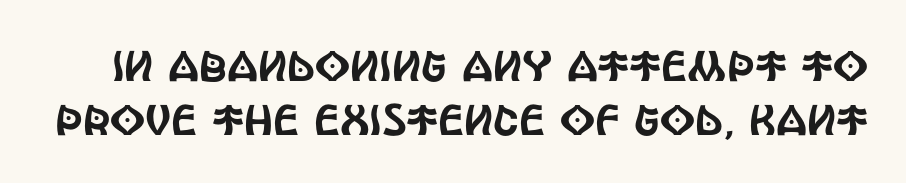
The image shows 43 px condensed sans-serif type, upright; set normal line spacing (1.26x), normal letter spacing, not underlined; a large x-height.
